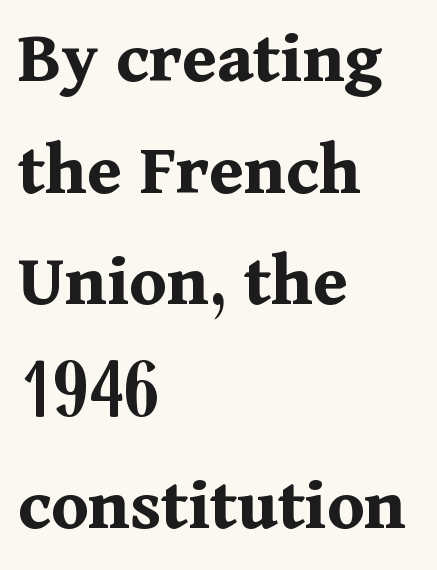
The image shows 76 px bold serif type, upright; set left-aligned, normal line spacing (1.47x), normal letter spacing, not underlined; medium stroke contrast and a medium x-height.
